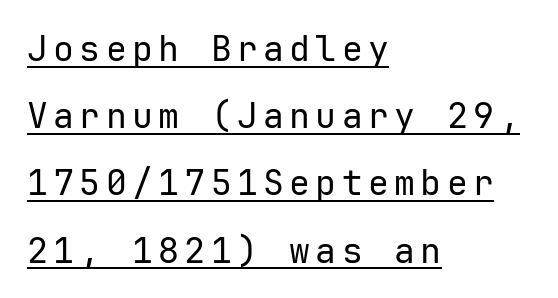
Q: Is the text bold? A: No.
Q: Is the text italic (slanted)? A: No, it is upright.
Q: Is the typeface a serif or a sans-serif typeface? A: Sans-serif.
Q: Is the text underlined? A: Yes.
Q: How is the paragraph aligned? A: Left-aligned.
Q: Is the spacing between lines tight, normal or loose? A: Loose.
Q: Width (condensed, normal, or wide)? A: Normal.
Q: Stroke contrast? A: Low.
Q: x-height? A: Medium.
